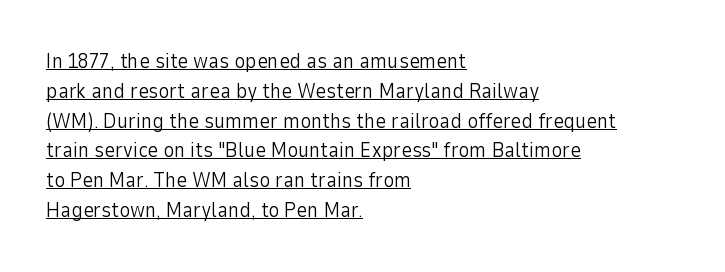
{"italic": "no", "bold": "no", "underline": "yes", "align": "left", "line_spacing": "normal", "line_spacing_ratio": 1.42, "letter_spacing": "normal", "letter_spacing_em": 0.0, "glyph_px": 21}
